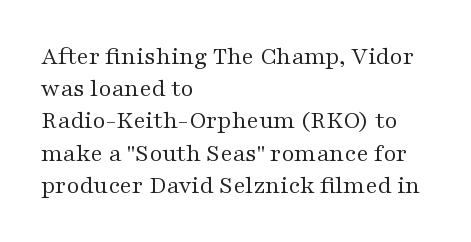
{"italic": "no", "bold": "no", "underline": "no", "align": "left", "line_spacing": "normal", "line_spacing_ratio": 1.29, "letter_spacing": "normal", "letter_spacing_em": 0.0, "glyph_px": 25}
